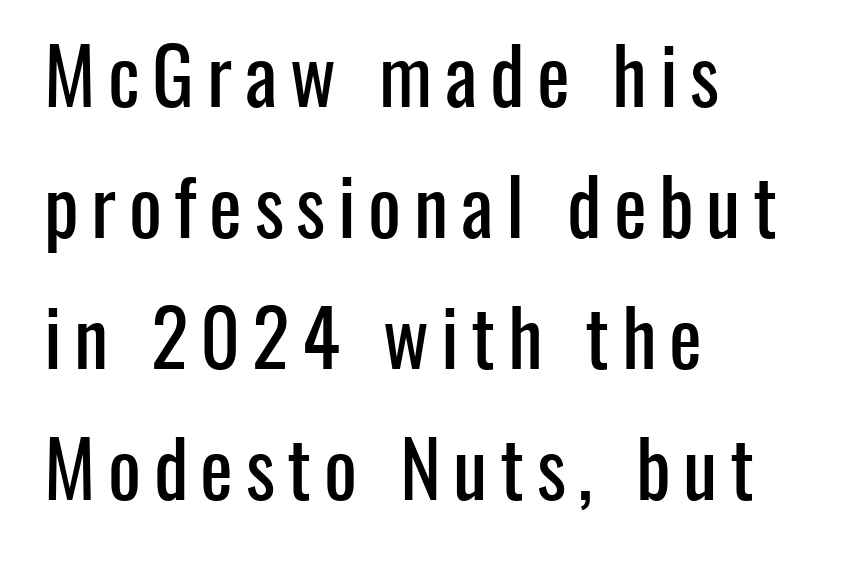
The image shows 78 px condensed sans-serif type, upright; set left-aligned, normal line spacing (1.68x), not underlined; low stroke contrast and a medium x-height.
